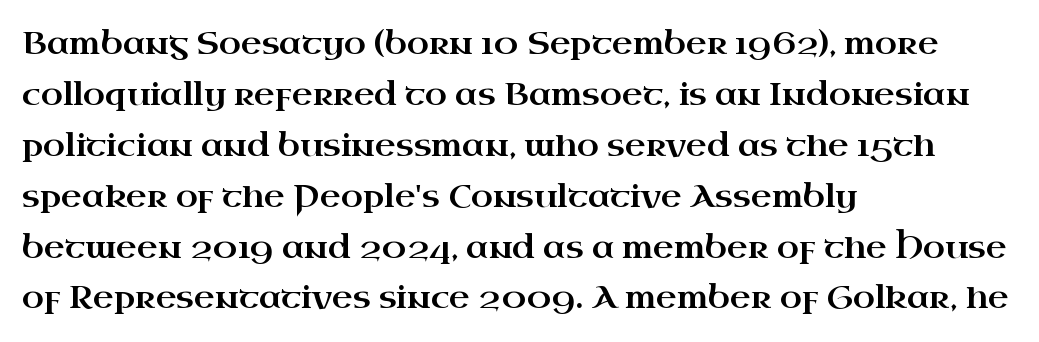
Here the glyphs are tracked normally, forming tight word shapes. Quick note: not italic, upright. The type family on display is of the serif kind. These lines are rendered in a variable-pitch font. The area under the type is left untouched. Leftover space on each line is placed entirely after the last word.
